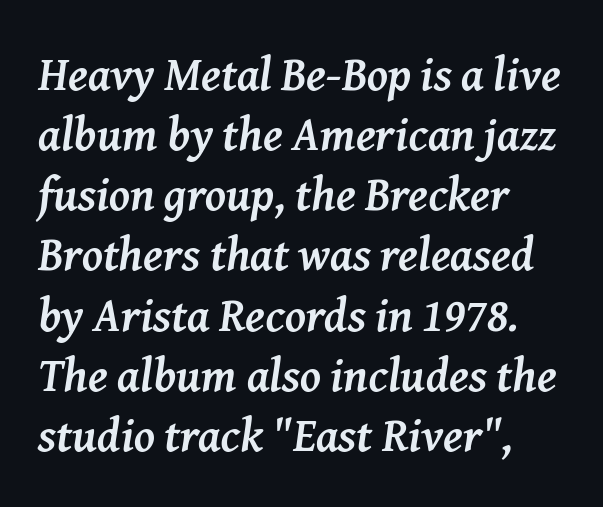
{"serif": "yes", "italic": "yes", "lean": "right", "slant_degrees": 8, "bold": "yes", "weight": "semibold", "width": "normal", "stroke_contrast": "medium", "x_height": "medium", "monospaced": "no", "underline": "no", "align": "left", "line_spacing": "normal", "line_spacing_ratio": 1.28, "letter_spacing": "normal", "letter_spacing_em": 0.0, "glyph_px": 47}
